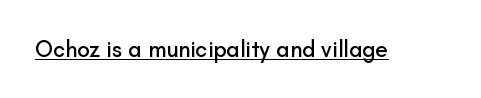
{"italic": "no", "underline": "yes", "letter_spacing": "normal", "letter_spacing_em": 0.0, "glyph_px": 23}
